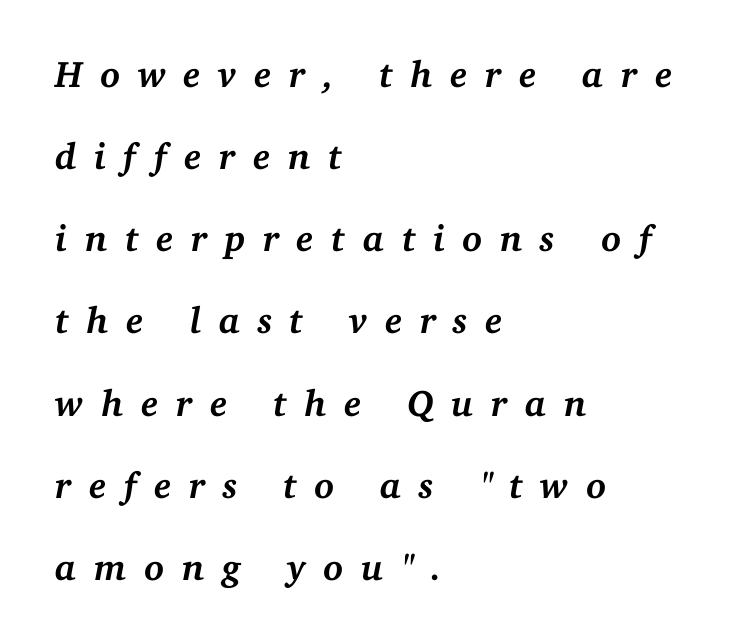
Q: Is the text bold? A: Yes.
Q: Is the text italic (slanted)? A: Yes, it leans right by about 11 degrees.
Q: Is the typeface a serif or a sans-serif typeface? A: Serif.
Q: Is the text underlined? A: No.
Q: How is the paragraph aligned? A: Left-aligned.
Q: Is the spacing between letters normal or unusually wide? A: Unusually wide.
Q: Is the spacing between lines tight, normal or loose? A: Loose.
Q: Width (condensed, normal, or wide)? A: Normal.
Q: Stroke contrast? A: Medium.
Q: x-height? A: Medium.
Q: Monospaced? A: No.
